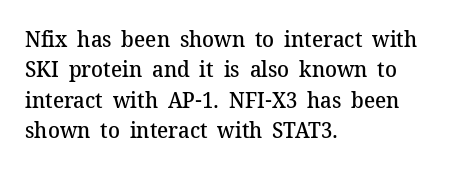
{"italic": "no", "bold": "semi", "underline": "no", "align": "left", "line_spacing": "normal", "line_spacing_ratio": 1.38, "letter_spacing": "normal", "letter_spacing_em": 0.0, "glyph_px": 22}
